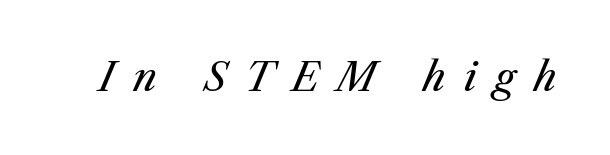
{"italic": "yes", "lean": "right", "slant_degrees": 25, "bold": "no", "weight": "regular", "width": "normal", "stroke_contrast": "medium", "x_height": "medium", "monospaced": "no", "underline": "no", "letter_spacing": "wide", "letter_spacing_em": 0.46, "glyph_px": 39}
